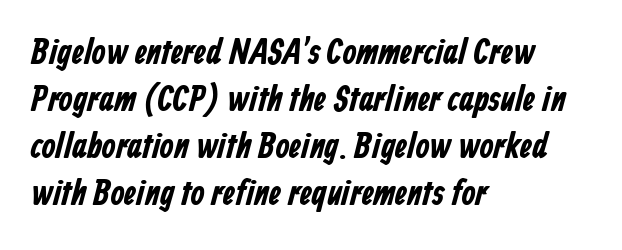
Check the space under the baseline: it is left empty. The passage shown is typeset with a sans-serif family. Caption: multi-line text, flush left, ragged right. A typesetter would call this proportional, since set widths differ per character. Rows of type keep a routine distance in the vertical direction. Spacing between characters is what you'd get straight out of the box.
